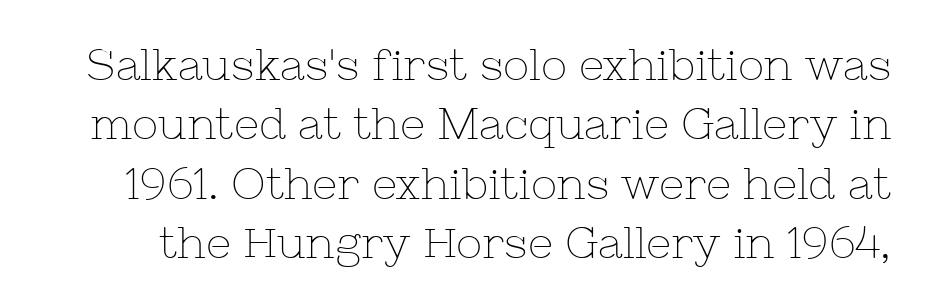
Beneath every word, the page is bare. The letters advance in unequal steps, a hallmark of proportional type. Quick note: not italic, upright. Letter spacing: default. I'd call this a serif setting — the letters wear small feet. A typesetter would call this leading conventional body-copy spacing.
